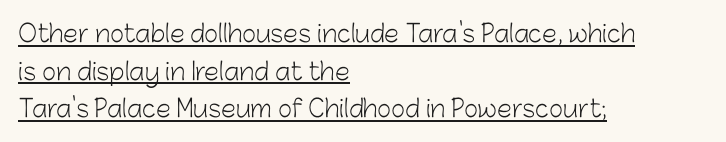
{"italic": "no", "bold": "no", "underline": "yes", "align": "left", "line_spacing": "normal", "line_spacing_ratio": 1.57, "letter_spacing": "normal", "letter_spacing_em": 0.0, "glyph_px": 24}
